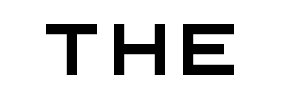
Bare-footed words on every line. A typesetter would label this face a sans. The letters march in equal steps, a hallmark of fixed-pitch type.
